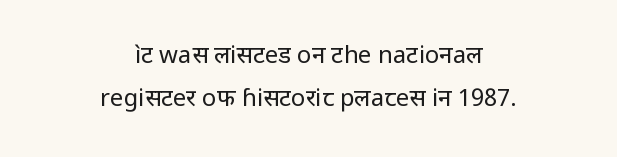
{"italic": "no", "bold": "no", "underline": "no", "align": "center", "line_spacing_ratio": 1.79, "letter_spacing": "normal", "letter_spacing_em": 0.0, "glyph_px": 24}
